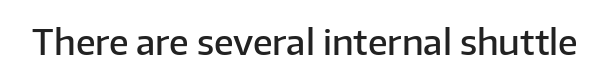
{"serif": "no", "italic": "no", "bold": "semi", "weight": "semibold", "width": "normal", "stroke_contrast": "low", "x_height": "medium", "monospaced": "no", "underline": "no", "letter_spacing": "normal", "letter_spacing_em": 0.0, "glyph_px": 35}
